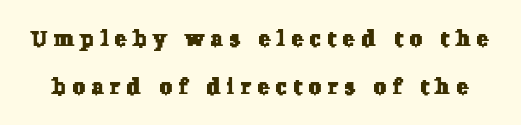
{"underline": "no", "line_spacing": "loose", "line_spacing_ratio": 2.18, "letter_spacing": "wide", "letter_spacing_em": 0.31, "glyph_px": 22}
